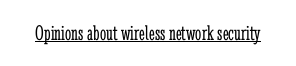
The image shows 22 px text type, upright; set normal letter spacing, underlined.
